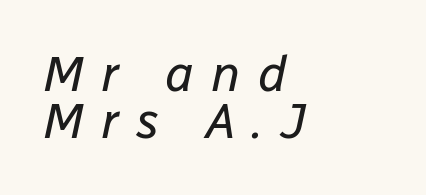
Q: Is the text bold? A: No.
Q: Is the text italic (slanted)? A: Yes, it leans right by about 12 degrees.
Q: Is the text underlined? A: No.
Q: How is the paragraph aligned? A: Left-aligned.
Q: Is the spacing between letters normal or unusually wide? A: Unusually wide.
Q: Is the spacing between lines tight, normal or loose? A: Tight.
Q: Width (condensed, normal, or wide)? A: Normal.
Q: Stroke contrast? A: Low.
Q: x-height? A: Medium.
Q: Monospaced? A: No.
